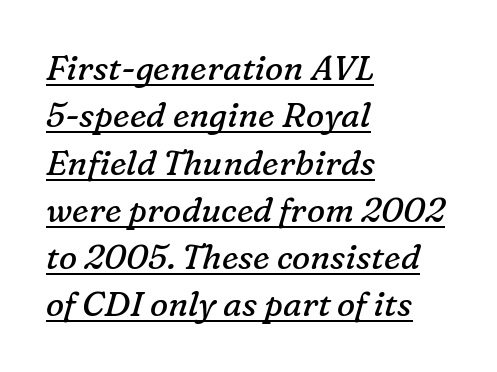
The image shows 34 px regular-weight serif type, italic (leaning right); set left-aligned, normal line spacing (1.39x), normal letter spacing, underlined; low stroke contrast and a medium x-height.
